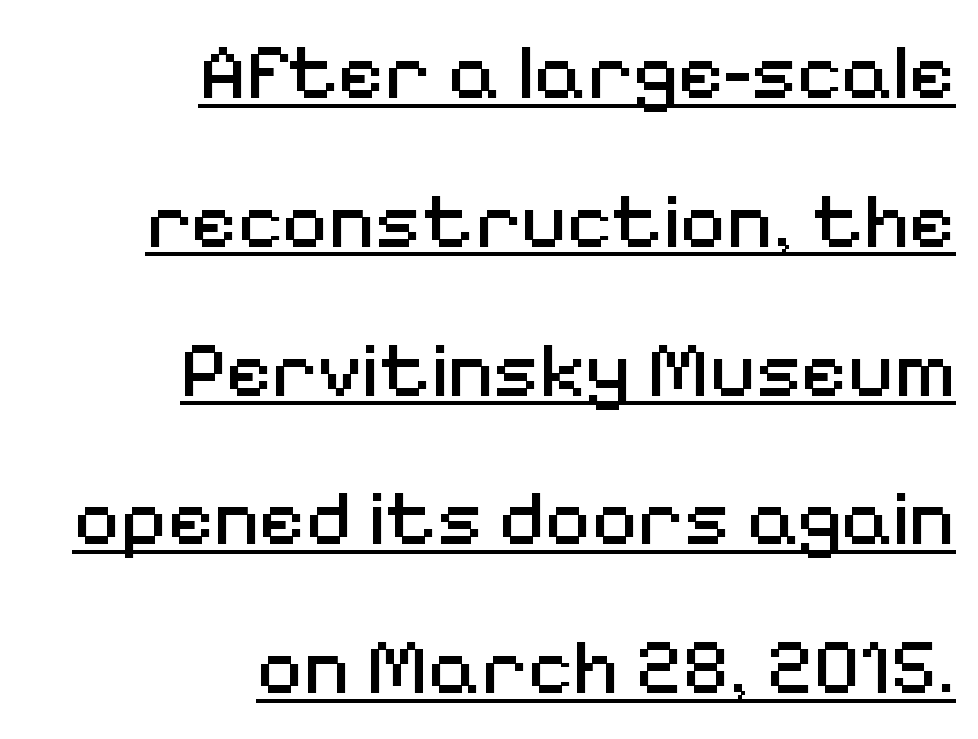
Q: Is the text bold? A: No.
Q: Is the text italic (slanted)? A: No, it is upright.
Q: Is the typeface a serif or a sans-serif typeface? A: Sans-serif.
Q: Is the text underlined? A: Yes.
Q: How is the paragraph aligned? A: Right-aligned.
Q: Is the spacing between letters normal or unusually wide? A: Normal.
Q: Width (condensed, normal, or wide)? A: Normal.
Q: Stroke contrast? A: Medium.
Q: x-height? A: Medium.
Q: Monospaced? A: No.
